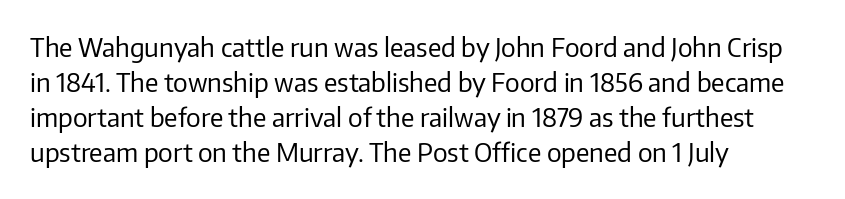
How are the letters spaced? Ordinarily, with no added tracking. Has an underline been added? It has not. Honestly, the row spacing looks completely unremarkable. The font is comparable to plain body text, perhaps lighter. Visually the block forms a straight wall on the left and a jagged coastline on the right.
